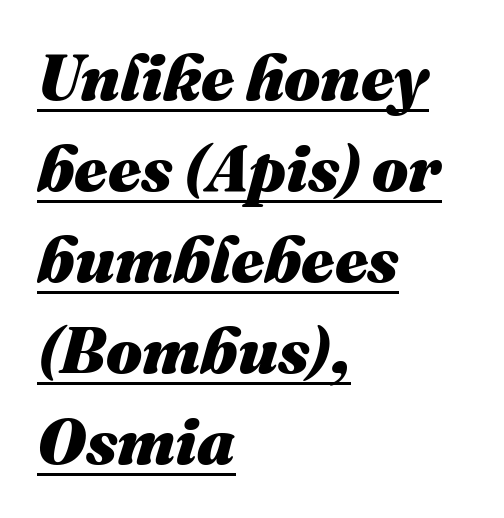
The image shows 64 px heavy type, italic (leaning right); set left-aligned, normal line spacing (1.42x), normal letter spacing, underlined; medium stroke contrast and a medium x-height.
